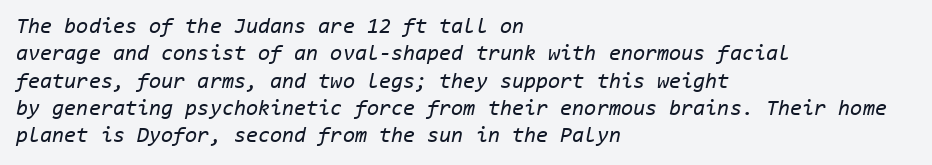
Q: Is the text bold? A: No.
Q: Is the text italic (slanted)? A: Yes, it leans right by about 11 degrees.
Q: Is the text underlined? A: No.
Q: How is the paragraph aligned? A: Left-aligned.
Q: Is the spacing between letters normal or unusually wide? A: Normal.
